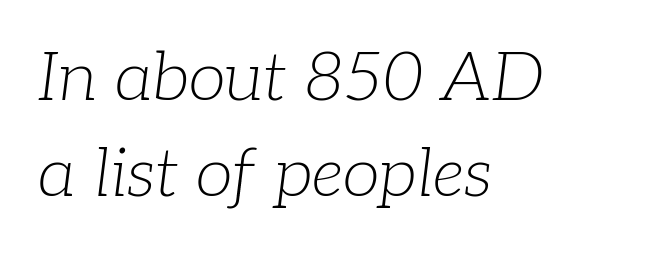
The image shows 68 px light serif type, italic (leaning right); set left-aligned, normal line spacing (1.41x), normal letter spacing, not underlined; low stroke contrast and a medium x-height.
